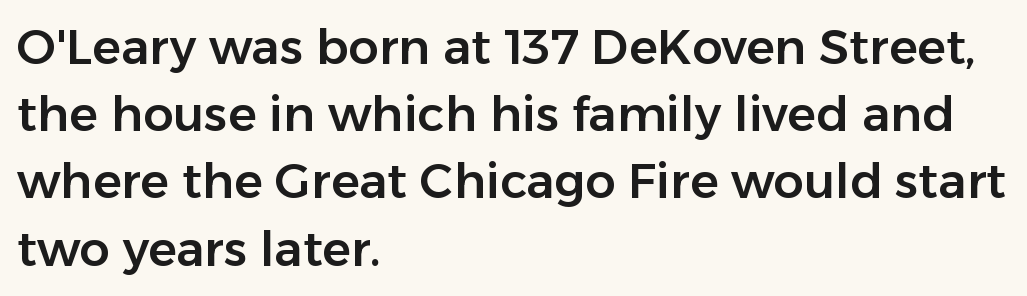
Q: Is the text italic (slanted)? A: No, it is upright.
Q: Is the typeface a serif or a sans-serif typeface? A: Sans-serif.
Q: Is the text underlined? A: No.
Q: How is the paragraph aligned? A: Left-aligned.
Q: Is the spacing between letters normal or unusually wide? A: Normal.
Q: Is the spacing between lines tight, normal or loose? A: Normal.
Q: Width (condensed, normal, or wide)? A: Normal.
Q: Stroke contrast? A: Low.
Q: x-height? A: Medium.
Q: Monospaced? A: No.
